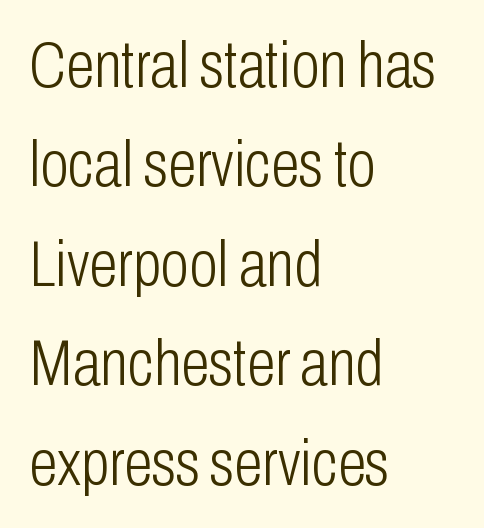
{"serif": "no", "italic": "no", "bold": "no", "weight": "light", "width": "condensed", "stroke_contrast": "low", "x_height": "medium", "monospaced": "no", "underline": "no", "align": "left", "line_spacing": "normal", "line_spacing_ratio": 1.53, "letter_spacing": "normal", "letter_spacing_em": 0.0, "glyph_px": 65}
